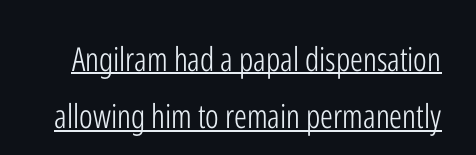
Q: Is the text bold? A: No.
Q: Is the text italic (slanted)? A: No, it is upright.
Q: Is the typeface a serif or a sans-serif typeface? A: Sans-serif.
Q: Is the text underlined? A: Yes.
Q: Is the spacing between letters normal or unusually wide? A: Normal.
Q: Width (condensed, normal, or wide)? A: Condensed.
Q: Stroke contrast? A: Low.
Q: x-height? A: Medium.
Q: Monospaced? A: No.
